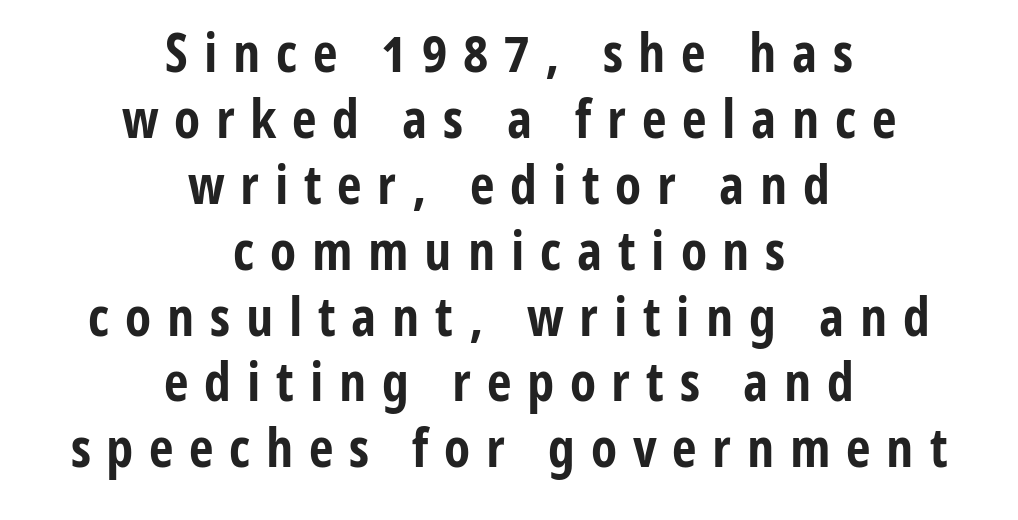
The image shows 54 px bold, condensed sans-serif type, upright; set centered, line spacing 1.22x, unusually wide letter spacing (+0.29 em), not underlined; low stroke contrast and a medium x-height.
